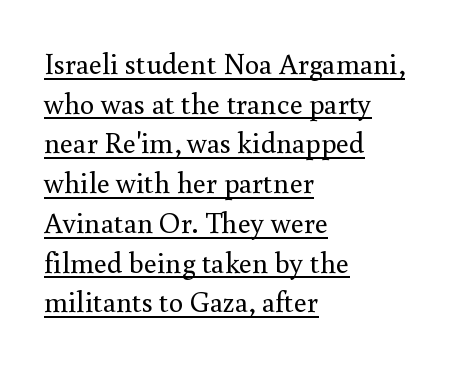
Q: Is the text bold? A: No.
Q: Is the text italic (slanted)? A: No, it is upright.
Q: Is the typeface a serif or a sans-serif typeface? A: Serif.
Q: Is the text underlined? A: Yes.
Q: How is the paragraph aligned? A: Left-aligned.
Q: Is the spacing between letters normal or unusually wide? A: Normal.
Q: Is the spacing between lines tight, normal or loose? A: Normal.
Q: Width (condensed, normal, or wide)? A: Normal.
Q: x-height? A: Small.
Q: Monospaced? A: No.
